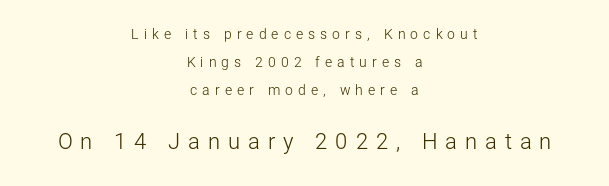
{"italic": "no", "bold": "no", "underline": "no", "align": "center", "line_spacing": "loose", "line_spacing_ratio": 2.01, "letter_spacing": "wide", "letter_spacing_em": 0.36, "larger_block": "second", "size_ratio": 1.57, "glyph_px": 22}
